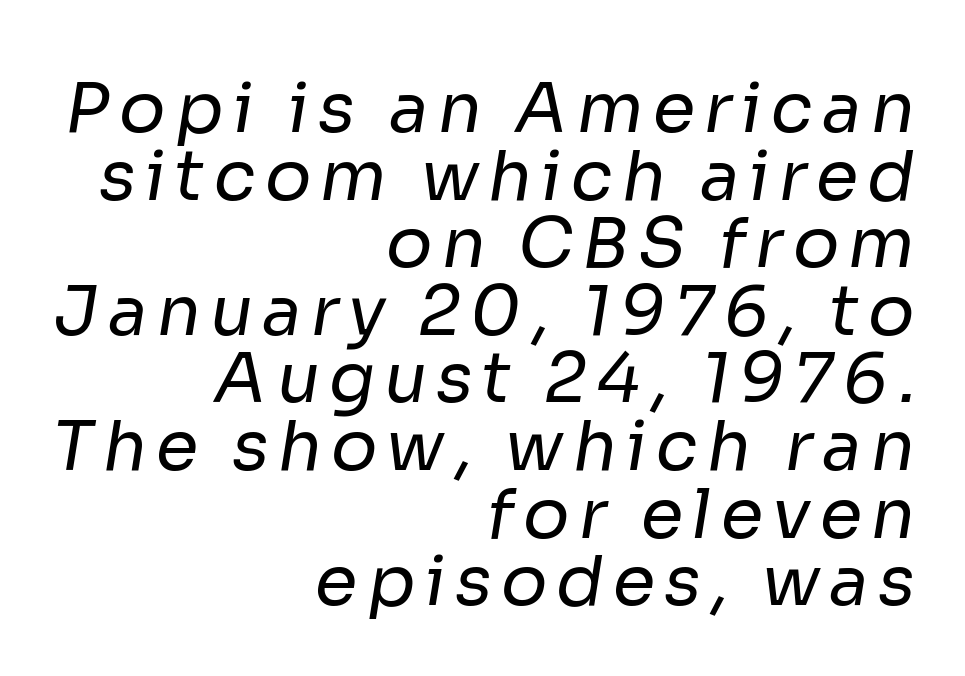
The lines in this sample share a right terminus and differ only in where they begin. Looks like regular typesetting: each glyph gets only the width it needs. The gap between lines stays unmarked. The typesetting does not lean heavy: it is not bold. Note: no serifs on the glyphs. Whoever set this chose condensed vertical rhythm over breathing room.
